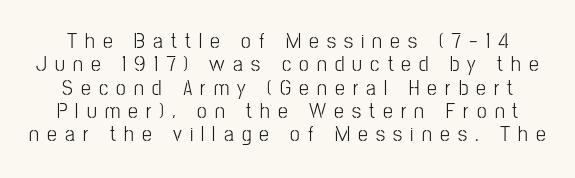
Descenders hang freely into open space. Students, note that the glyphs here are deliberately spaced far apart. Very little white space separates one row of letters from the next. Stroke mass is kept to a normal reading level or below. A typesetter would mark this as roman, not italic.
